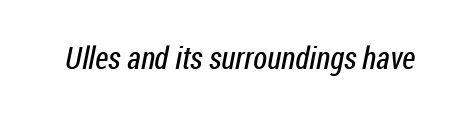
The face used here is proportionally spaced, like ordinary book or web type. Observe the absence of serifs on each vertical stroke in this sample. Quick note: underline off. Default kerning and tracking; the words read as compact shapes.
